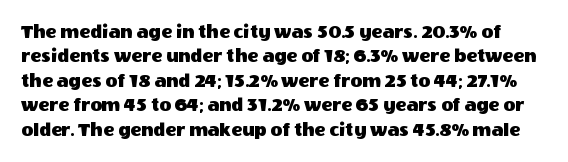
Q: Is the text italic (slanted)? A: No, it is upright.
Q: Is the text underlined? A: No.
Q: Is the spacing between letters normal or unusually wide? A: Normal.
